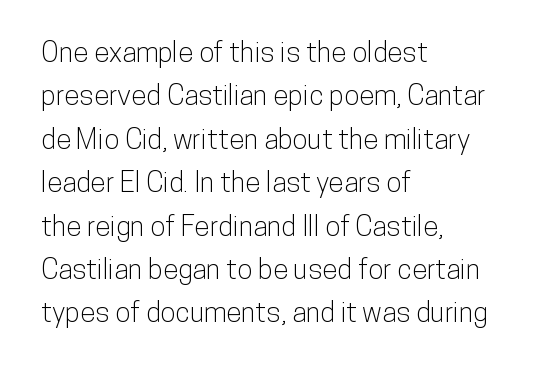
Each line starts at the same left margin while the right side varies. Tall strokes in this sample are plumb rather than angled. Is this a sans? Yes — the strokes have no serifs. Compared with typical body copy, the letter spacing here is the same. Regular leading.
